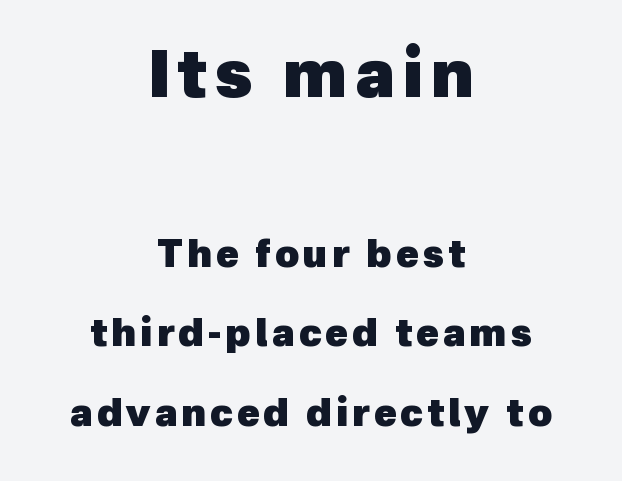
{"serif": "no", "bold": "yes", "weight": "heavy", "width": "normal", "x_height": "medium", "monospaced": "no", "underline": "no", "align": "center", "line_spacing": "loose", "line_spacing_ratio": 2.15, "larger_block": "first", "size_ratio": 1.76, "glyph_px": 65}
